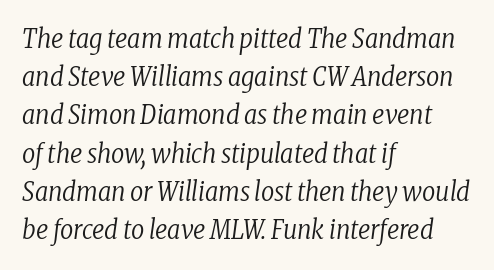
The image shows 26 px text type, italic (leaning right); set left-aligned, normal line spacing (1.47x), normal letter spacing, not underlined.
